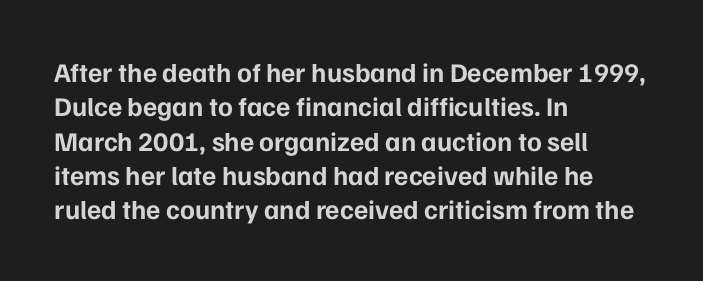
The image shows 27 px bold type, upright; set left-aligned, normal line spacing (1.27x), normal letter spacing, not underlined.
